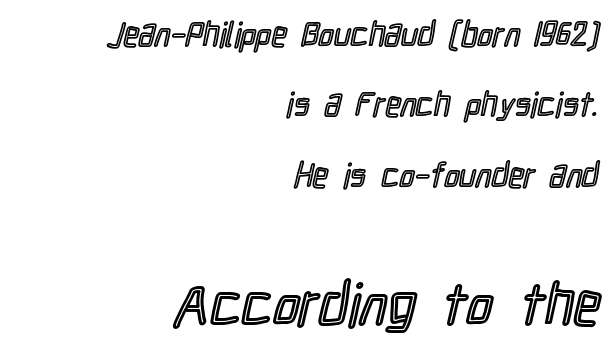
The following chunk of copy outweighs the initial chunk in type size. Students, note that the glyphs here touch the page at normal intervals. The passage is arranged like a letterhead date or caption credit — flush right. Quick note: underline off. Think of a printed novel: that variable character pitch is what you see here.
